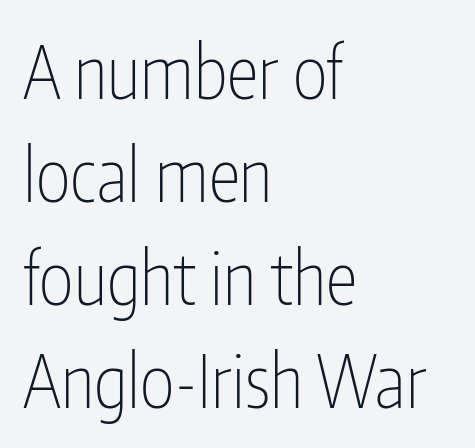
The image shows 73 px thin, condensed sans-serif type, upright; set left-aligned, normal line spacing (1.41x), normal letter spacing, not underlined; low stroke contrast and a medium x-height.
